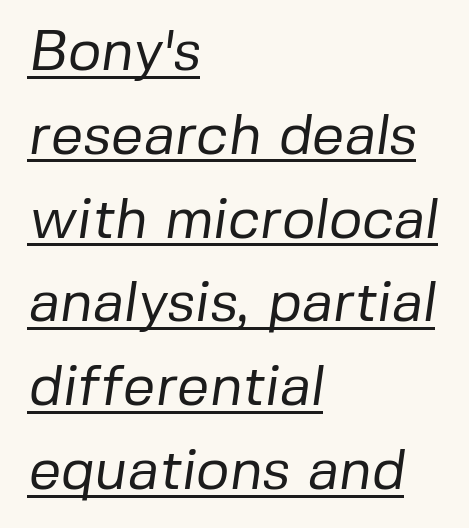
Q: Is the text bold? A: No.
Q: Is the typeface a serif or a sans-serif typeface? A: Sans-serif.
Q: Is the text underlined? A: Yes.
Q: How is the paragraph aligned? A: Left-aligned.
Q: Is the spacing between letters normal or unusually wide? A: Normal.
Q: Is the spacing between lines tight, normal or loose? A: Normal.
Q: Width (condensed, normal, or wide)? A: Normal.
Q: Stroke contrast? A: Low.
Q: x-height? A: Medium.
Q: Monospaced? A: No.
